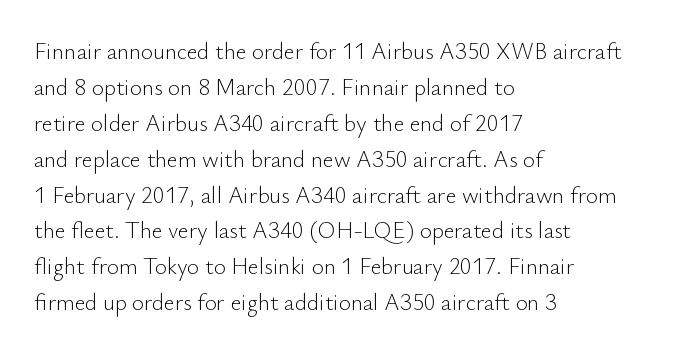
The foot of each line stays bare and open. It's the straight-up-and-down kind of type. The gaps between neighbouring characters are ordinary and unremarkable. A normal amount of white space separates one row of letters from the next. Typeset ragged right — the left edge is the straight one. Is the stroke heavy? The answer is a plain regular-or-lighter.
